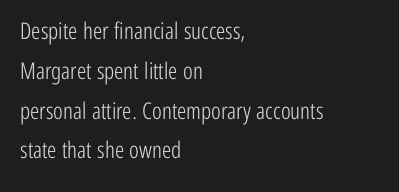
{"italic": "no", "bold": "no", "underline": "no", "align": "left", "line_spacing_ratio": 1.73, "letter_spacing": "normal", "letter_spacing_em": 0.0, "glyph_px": 23}
